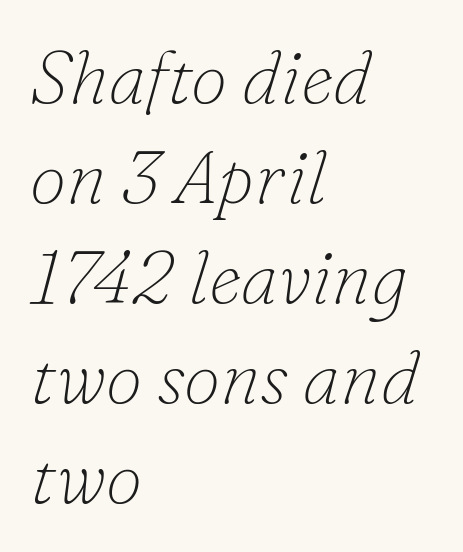
Is the stroke heavy? The answer is a plain regular-or-lighter. The space beneath each line is pristine and unruled. Varying glyph widths throughout — classic text-font behaviour. Quick note: interline space is typical. The letterforms sit shoulder to shoulder at normal distance.
